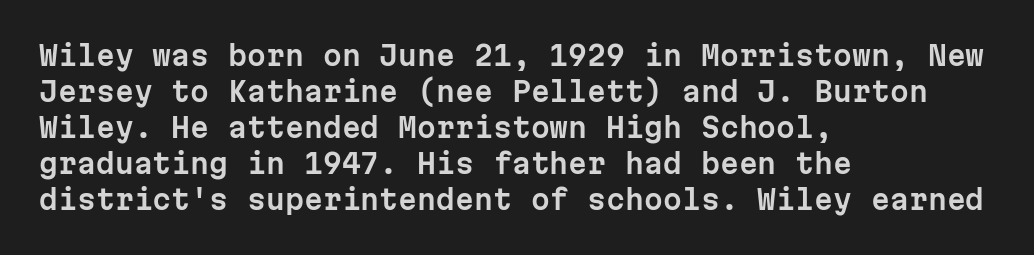
The image shows 27 px text type, upright; set left-aligned, normal line spacing (1.33x), normal letter spacing, not underlined.
